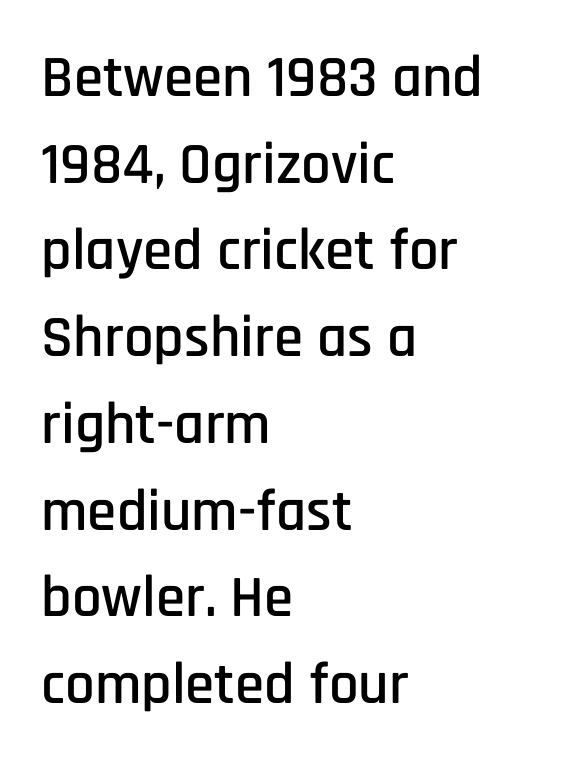
Proportional: the letters do not fall into vertical columns. The lines are quadded left. The passage shown stacks its lines at a standard gap. No feet cap the strokes, marking this as sans-serif type.
